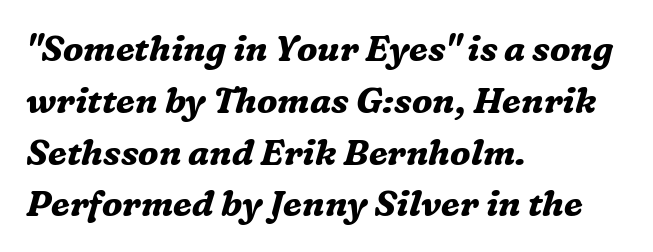
Q: Is the text bold? A: Yes.
Q: Is the text italic (slanted)? A: Yes, it leans right by about 16 degrees.
Q: Is the typeface a serif or a sans-serif typeface? A: Serif.
Q: Is the text underlined? A: No.
Q: How is the paragraph aligned? A: Left-aligned.
Q: Is the spacing between letters normal or unusually wide? A: Normal.
Q: Is the spacing between lines tight, normal or loose? A: Normal.
Q: Width (condensed, normal, or wide)? A: Normal.
Q: Stroke contrast? A: Medium.
Q: x-height? A: Medium.
Q: Monospaced? A: No.
